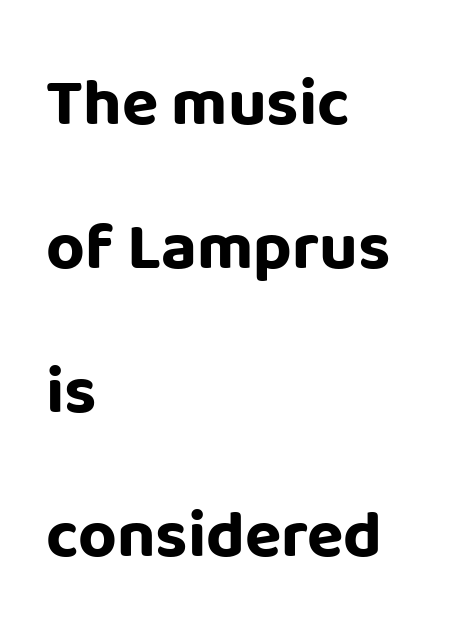
{"serif": "no", "italic": "no", "bold": "yes", "weight": "bold", "width": "normal", "stroke_contrast": "low", "x_height": "large", "monospaced": "no", "underline": "no", "align": "left", "line_spacing": "loose", "line_spacing_ratio": 2.15, "letter_spacing": "normal", "letter_spacing_em": 0.0, "glyph_px": 67}
